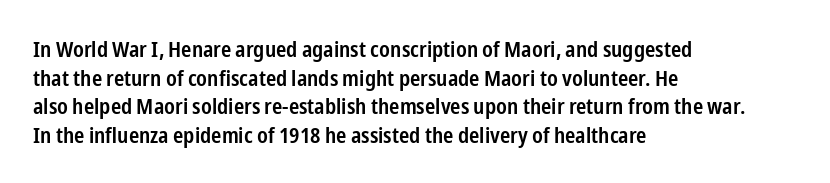
The image shows 22 px text type, upright; set left-aligned, normal line spacing (1.3x), normal letter spacing, not underlined.
